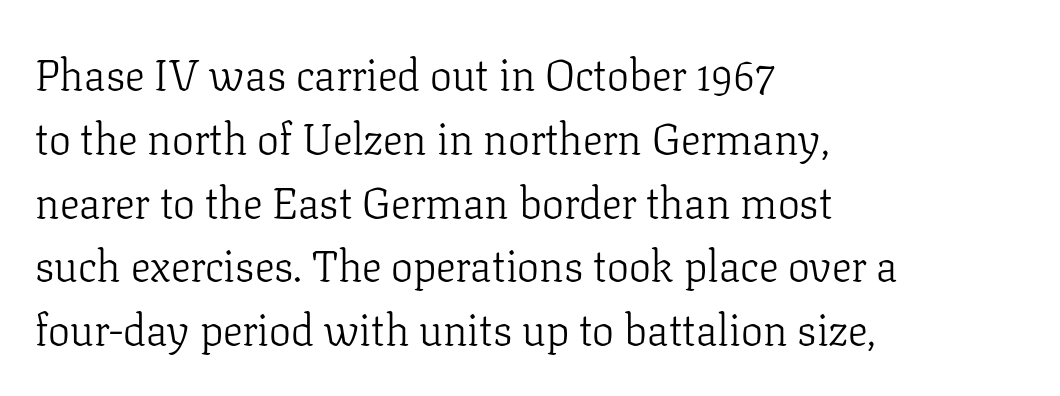
The image shows 44 px light serif type, upright; set left-aligned, normal line spacing (1.45x), normal letter spacing, not underlined; low stroke contrast and a medium x-height.
